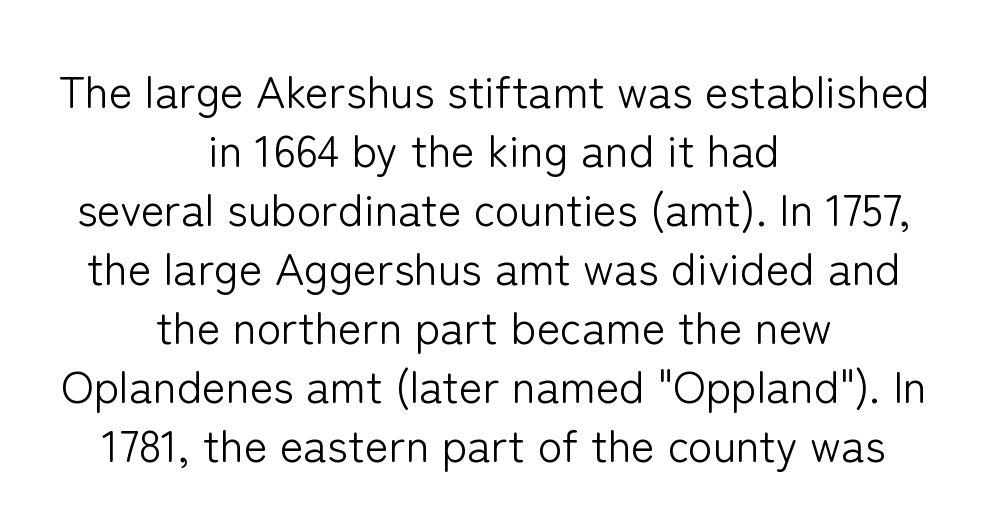
Does the leading feel generous? No, just average. Characters follow at the spacing the type designer built in. Compared with a flush-left layout, this one balances lines on the center instead. The typeface chosen for these lines omits serifs. A light-to-regular cut is what we see here. Unmarked baselines from the first word to the last.
